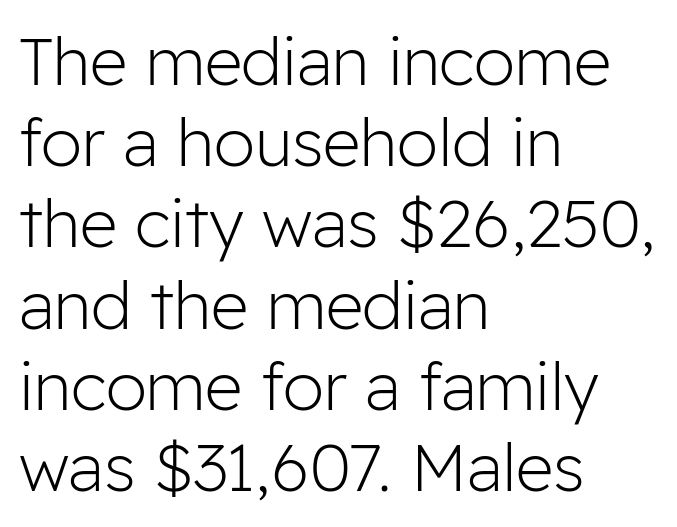
The image shows 66 px light sans-serif type, upright; set left-aligned, line spacing 1.23x, normal letter spacing, not underlined; low stroke contrast and a medium x-height.
